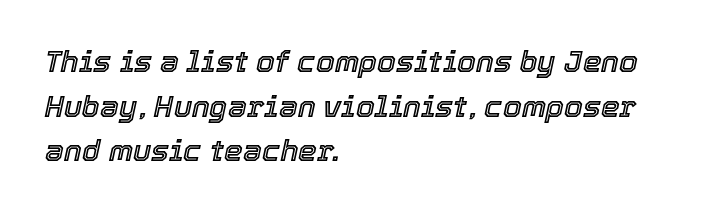
The image shows 30 px text type, italic (leaning right); set left-aligned, normal line spacing (1.49x), normal letter spacing, not underlined; a medium x-height.
